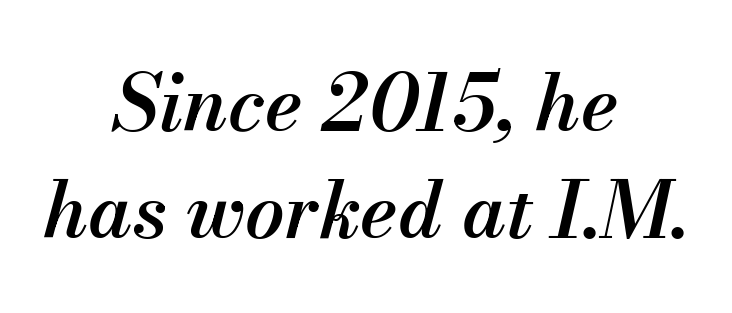
{"italic": "yes", "lean": "right", "slant_degrees": 13, "bold": "semi", "weight": "semibold", "width": "normal", "stroke_contrast": "medium", "x_height": "small", "monospaced": "no", "underline": "no", "align": "center", "line_spacing": "normal", "line_spacing_ratio": 1.37, "letter_spacing": "normal", "letter_spacing_em": 0.0, "glyph_px": 78}
